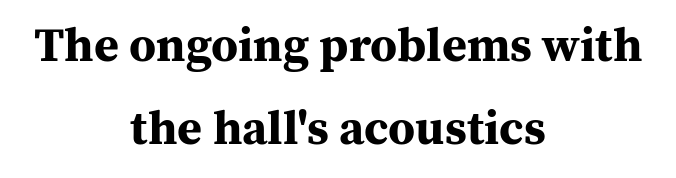
Q: Is the text bold? A: Yes.
Q: Is the text italic (slanted)? A: No, it is upright.
Q: Is the typeface a serif or a sans-serif typeface? A: Serif.
Q: Is the text underlined? A: No.
Q: How is the paragraph aligned? A: Centered.
Q: Is the spacing between letters normal or unusually wide? A: Normal.
Q: Width (condensed, normal, or wide)? A: Normal.
Q: Stroke contrast? A: Medium.
Q: x-height? A: Medium.
Q: Monospaced? A: No.
